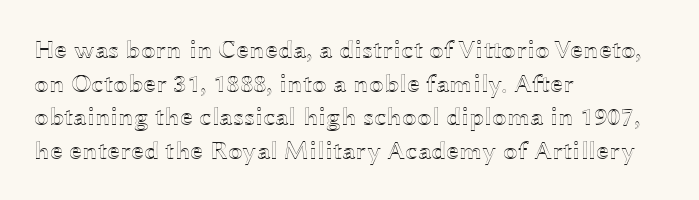
{"italic": "no", "underline": "no", "align": "left", "line_spacing": "normal", "line_spacing_ratio": 1.29, "letter_spacing": "normal", "letter_spacing_em": 0.0, "glyph_px": 26}
